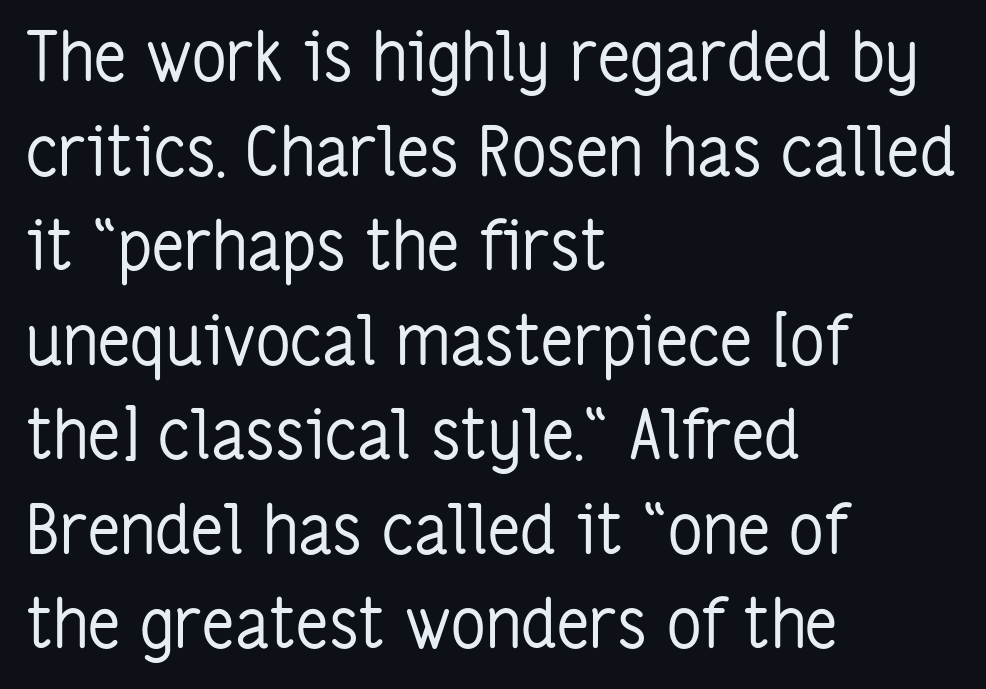
{"serif": "no", "italic": "no", "bold": "no", "weight": "regular", "width": "condensed", "stroke_contrast": "low", "x_height": "medium", "monospaced": "no", "underline": "no", "align": "left", "line_spacing": "normal", "line_spacing_ratio": 1.39, "letter_spacing": "normal", "letter_spacing_em": 0.0, "glyph_px": 68}
